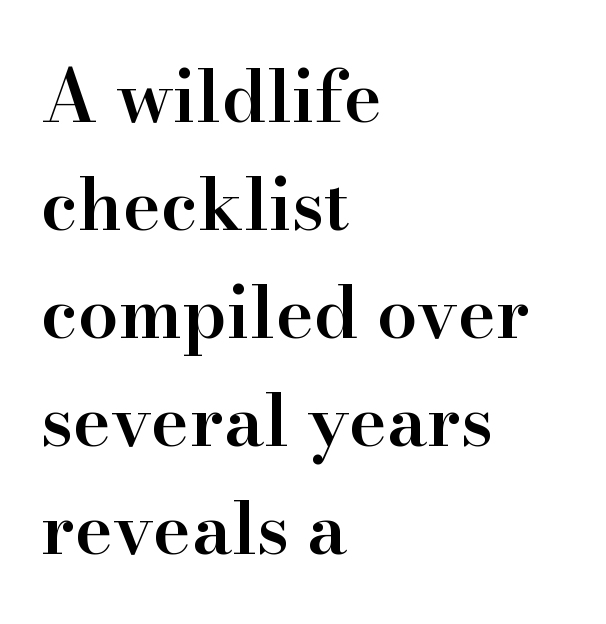
Q: Is the text bold? A: Semi-bold.
Q: Is the text italic (slanted)? A: No, it is upright.
Q: Is the typeface a serif or a sans-serif typeface? A: Serif.
Q: Is the text underlined? A: No.
Q: How is the paragraph aligned? A: Left-aligned.
Q: Is the spacing between letters normal or unusually wide? A: Normal.
Q: Is the spacing between lines tight, normal or loose? A: Normal.
Q: Width (condensed, normal, or wide)? A: Normal.
Q: Stroke contrast? A: High.
Q: x-height? A: Small.
Q: Monospaced? A: No.
